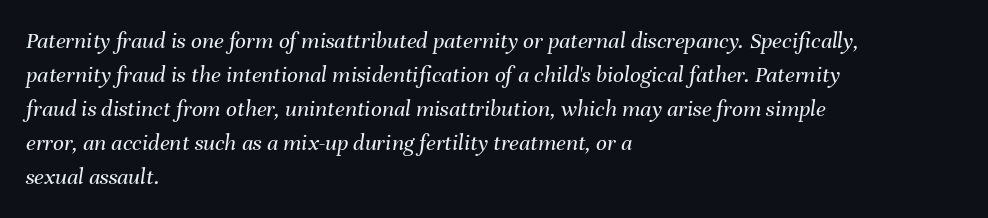
{"italic": "yes", "lean": "right", "slant_degrees": 8, "bold": "no", "underline": "no", "align": "left", "line_spacing": "normal", "line_spacing_ratio": 1.42, "letter_spacing": "normal", "letter_spacing_em": 0.0, "glyph_px": 24}
